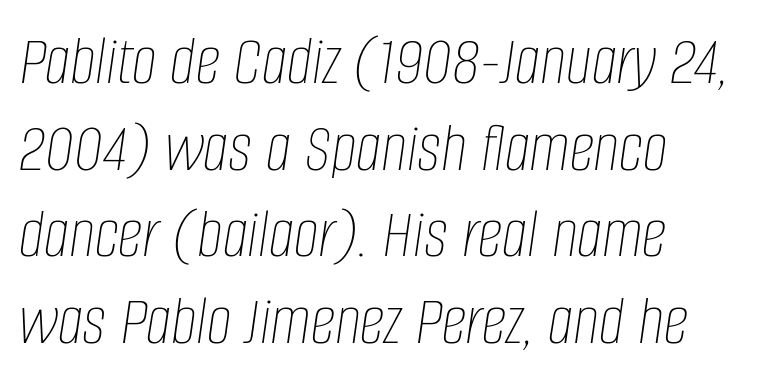
{"italic": "yes", "lean": "right", "slant_degrees": 8, "bold": "no", "weight": "thin", "width": "condensed", "stroke_contrast": "low", "x_height": "large", "monospaced": "no", "underline": "no", "align": "left", "line_spacing_ratio": 1.22, "letter_spacing": "normal", "letter_spacing_em": 0.0, "glyph_px": 71}
